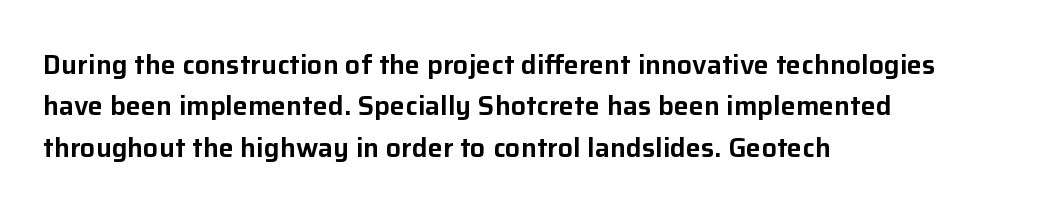
{"italic": "no", "underline": "no", "align": "left", "line_spacing": "normal", "line_spacing_ratio": 1.53, "letter_spacing": "normal", "letter_spacing_em": 0.0, "glyph_px": 27}
